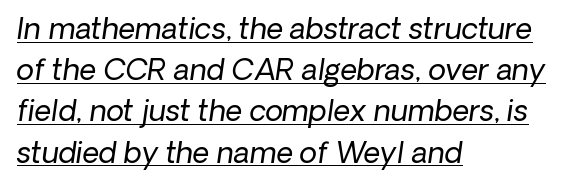
Q: Is the text bold? A: No.
Q: Is the text italic (slanted)? A: Yes, it leans right by about 8 degrees.
Q: Is the text underlined? A: Yes.
Q: How is the paragraph aligned? A: Left-aligned.
Q: Is the spacing between letters normal or unusually wide? A: Normal.
Q: Is the spacing between lines tight, normal or loose? A: Normal.
Q: Width (condensed, normal, or wide)? A: Normal.
Q: Stroke contrast? A: Low.
Q: x-height? A: Medium.
Q: Monospaced? A: No.
